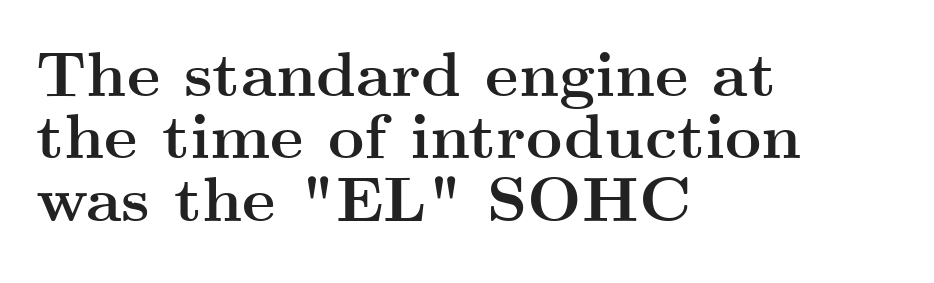
Q: Is the text bold? A: Yes.
Q: Is the text italic (slanted)? A: No, it is upright.
Q: Is the typeface a serif or a sans-serif typeface? A: Serif.
Q: Is the text underlined? A: No.
Q: How is the paragraph aligned? A: Left-aligned.
Q: Is the spacing between letters normal or unusually wide? A: Normal.
Q: Is the spacing between lines tight, normal or loose? A: Tight.
Q: Width (condensed, normal, or wide)? A: Wide.
Q: Stroke contrast? A: Medium.
Q: x-height? A: Small.
Q: Monospaced? A: No.
